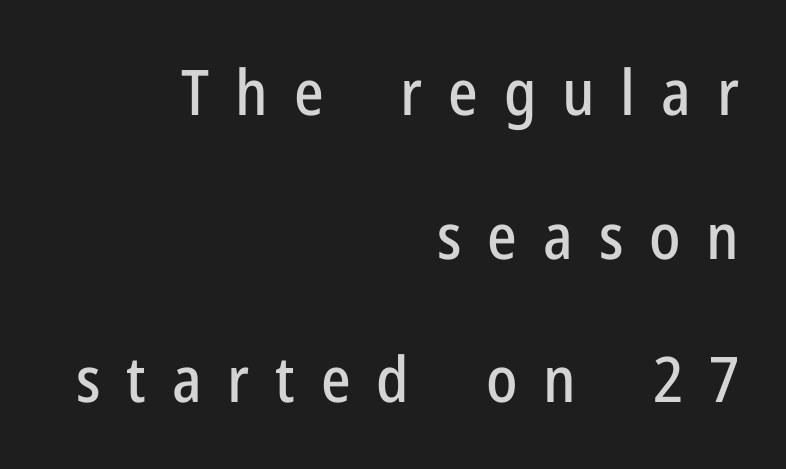
{"serif": "no", "italic": "no", "width": "condensed", "stroke_contrast": "low", "x_height": "medium", "monospaced": "no", "underline": "no", "align": "right", "line_spacing": "loose", "line_spacing_ratio": 2.28, "letter_spacing": "wide", "letter_spacing_em": 0.41, "glyph_px": 63}
